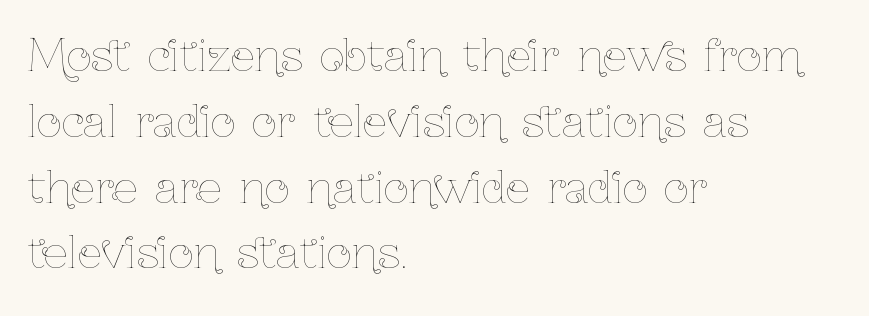
{"italic": "no", "bold": "no", "weight": "thin", "width": "condensed", "stroke_contrast": "low", "x_height": "medium", "monospaced": "no", "underline": "no", "align": "left", "line_spacing": "normal", "line_spacing_ratio": 1.53, "letter_spacing": "normal", "letter_spacing_em": 0.0, "glyph_px": 43}
